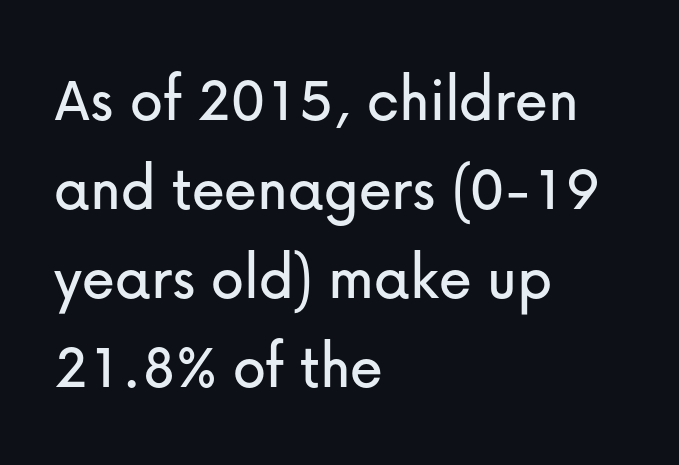
Q: Is the text italic (slanted)? A: No, it is upright.
Q: Is the typeface a serif or a sans-serif typeface? A: Sans-serif.
Q: Is the text underlined? A: No.
Q: How is the paragraph aligned? A: Left-aligned.
Q: Is the spacing between letters normal or unusually wide? A: Normal.
Q: Is the spacing between lines tight, normal or loose? A: Normal.
Q: Width (condensed, normal, or wide)? A: Normal.
Q: Stroke contrast? A: Low.
Q: x-height? A: Medium.
Q: Monospaced? A: No.
